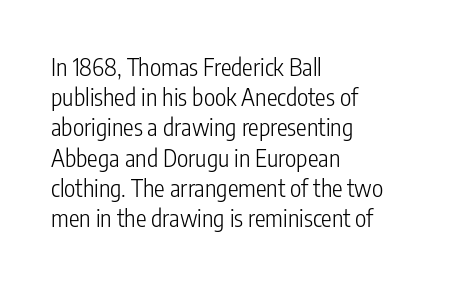
The image shows 24 px text type, upright; set left-aligned, normal line spacing (1.26x), normal letter spacing, not underlined.
